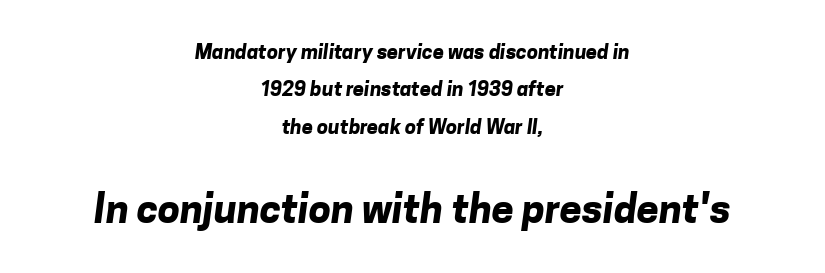
Q: Is the text bold? A: Yes.
Q: Is the typeface a serif or a sans-serif typeface? A: Sans-serif.
Q: Is the text underlined? A: No.
Q: How is the paragraph aligned? A: Centered.
Q: Is the spacing between letters normal or unusually wide? A: Normal.
Q: Which block of text is set in a larger size, the first (top) or the second (bottom)? A: The second (bottom) one.
Q: Width (condensed, normal, or wide)? A: Normal.
Q: Stroke contrast? A: Low.
Q: x-height? A: Medium.
Q: Monospaced? A: No.
